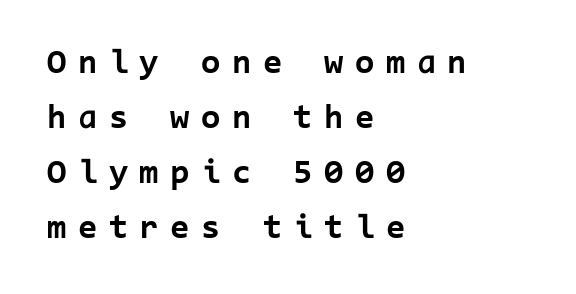
{"serif": "no", "italic": "no", "bold": "yes", "weight": "bold", "width": "normal", "stroke_contrast": "low", "x_height": "medium", "monospaced": "yes", "underline": "no", "align": "left", "line_spacing": "normal", "line_spacing_ratio": 1.57, "letter_spacing": "wide", "letter_spacing_em": 0.33, "glyph_px": 35}
